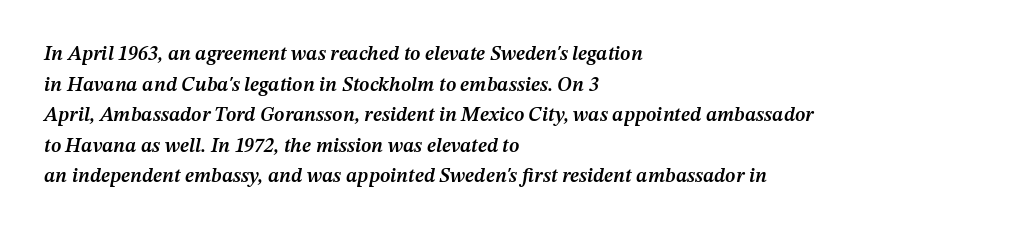
The image shows 20 px text type, italic (leaning right); set left-aligned, normal line spacing (1.53x), normal letter spacing, not underlined.
